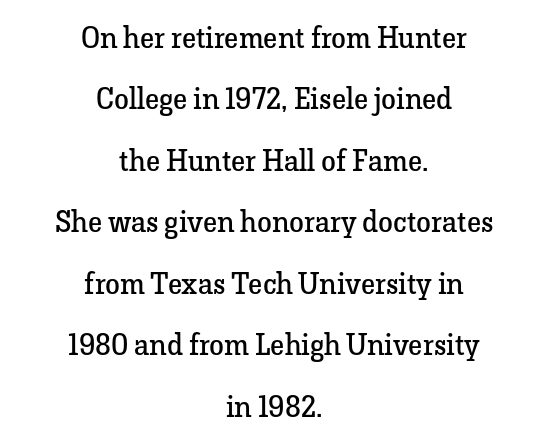
Little horizontal feet cap the strokes, marking this as serif type. A typesetter would call this zero additional tracking. Each stroke keeps to a modest, everyday thickness or less. The area under the type is left untouched.
